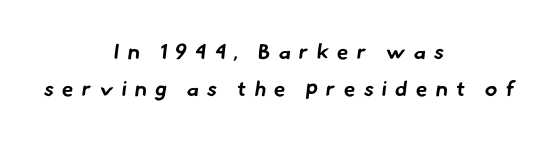
These lines have a slow, spaced-out rhythm from letter to letter. The strokes are fattened all the way to bold. Short and long lines alike share a common midpoint. The glyphs are unaccompanied by any horizontal stroke below them.
